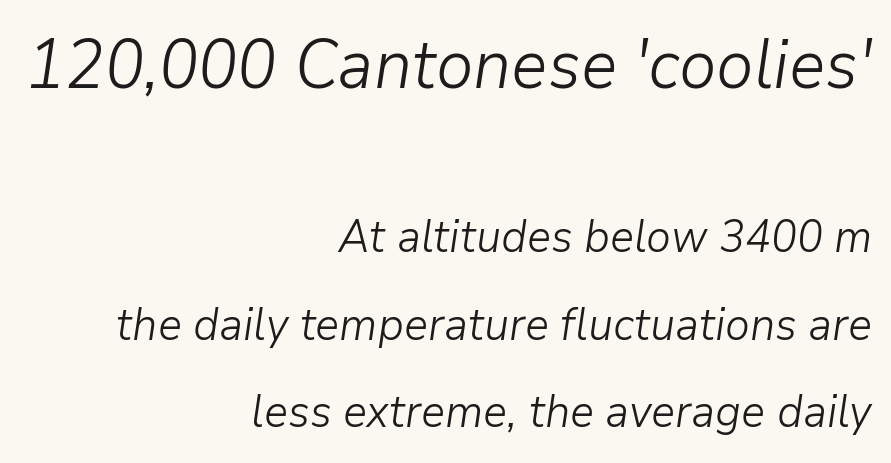
Leftover space on each line is placed entirely before the opening word. There's an unmistakable incline to the writing here. In terms of leading, this rendering errs on the spacious side. You get the large type first, then a drop to smaller type. These lines are rendered in a variable-pitch font. Vertical stems look standard width or narrower in stroke.
